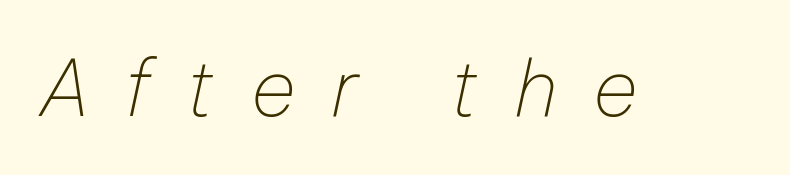
{"italic": "yes", "lean": "right", "slant_degrees": 12, "bold": "no", "weight": "thin", "width": "normal", "stroke_contrast": "low", "x_height": "medium", "monospaced": "no", "underline": "no", "letter_spacing": "wide", "letter_spacing_em": 0.46, "glyph_px": 78}
